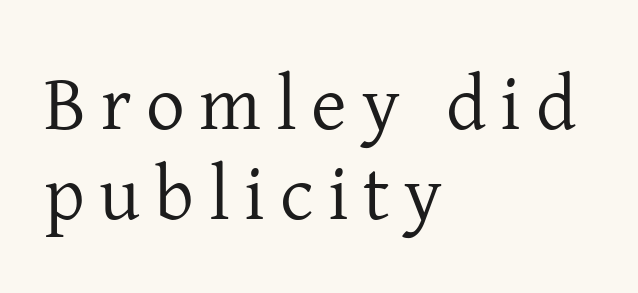
The image shows 77 px regular-weight serif type, upright; set left-aligned, line spacing 1.17x, not underlined; low stroke contrast and a medium x-height.
